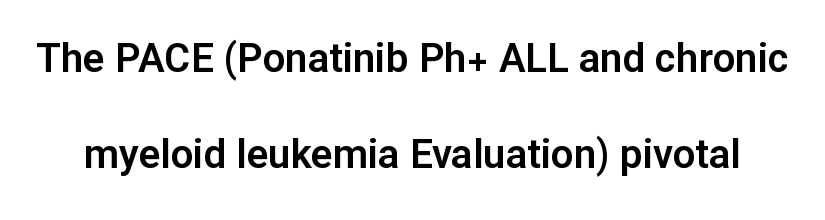
Q: Is the text italic (slanted)? A: No, it is upright.
Q: Is the typeface a serif or a sans-serif typeface? A: Sans-serif.
Q: Is the text underlined? A: No.
Q: Is the spacing between letters normal or unusually wide? A: Normal.
Q: Is the spacing between lines tight, normal or loose? A: Loose.
Q: Width (condensed, normal, or wide)? A: Normal.
Q: Stroke contrast? A: Low.
Q: x-height? A: Medium.
Q: Monospaced? A: No.
